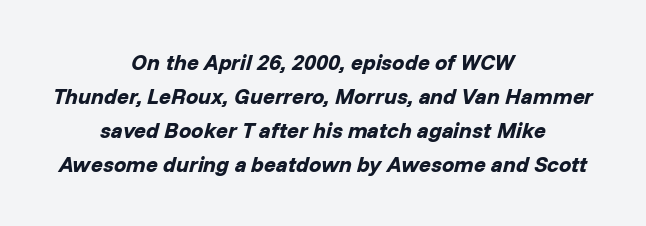
{"italic": "yes", "lean": "right", "slant_degrees": 14, "bold": "yes", "underline": "no", "align": "center", "line_spacing": "normal", "line_spacing_ratio": 1.54, "letter_spacing": "normal", "letter_spacing_em": 0.0, "glyph_px": 22}
